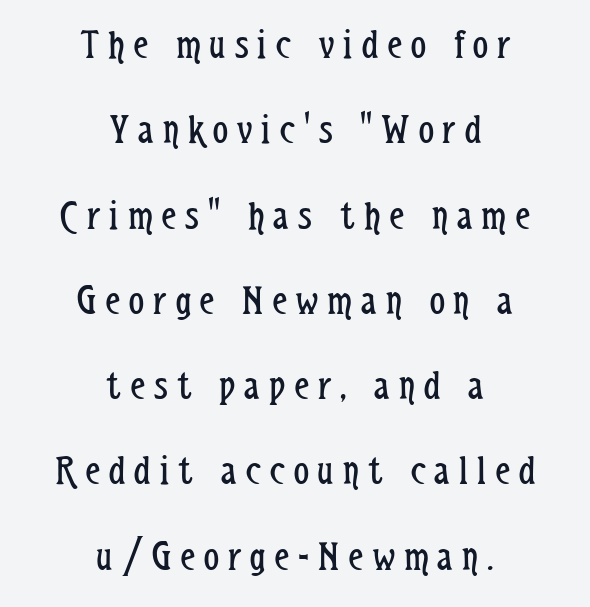
The image shows 42 px regular-weight, condensed sans-serif type, upright; set centered, loose line spacing (2.03x), unusually wide letter spacing (+0.22 em), not underlined; low stroke contrast and a medium x-height.
